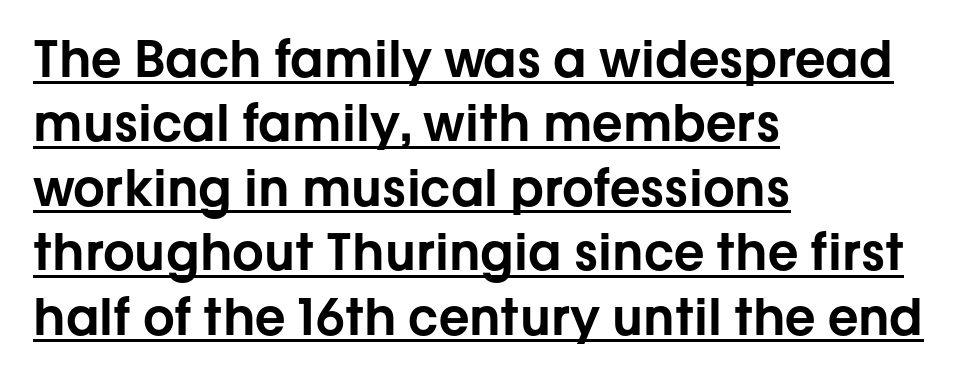
{"serif": "no", "italic": "no", "width": "normal", "stroke_contrast": "low", "x_height": "medium", "monospaced": "no", "underline": "yes", "align": "left", "line_spacing": "normal", "line_spacing_ratio": 1.29, "letter_spacing": "normal", "letter_spacing_em": 0.0, "glyph_px": 50}
